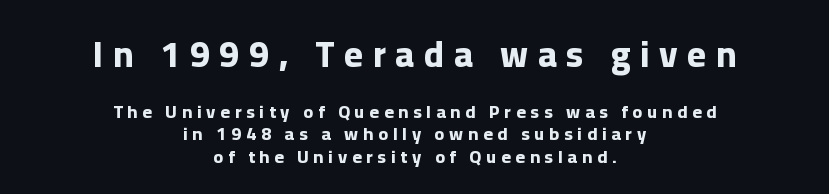
Is this a sans? Yes — the strokes have no serifs. This rendering uses center alignment, leaving both contours irregular but symmetric. One glance says typical: line gaps are just what's usual. There is plenty of visible air inserted between adjacent glyphs. Every character sits straight up, as roman type does.
